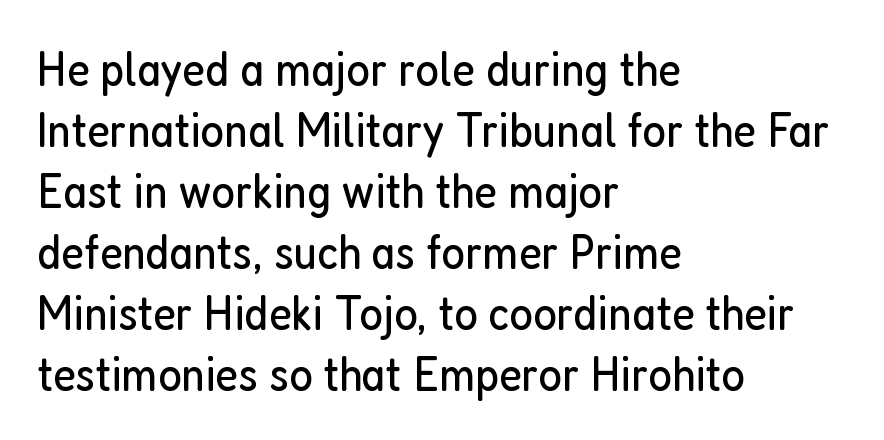
{"serif": "no", "italic": "no", "bold": "no", "weight": "regular", "width": "condensed", "stroke_contrast": "low", "x_height": "medium", "monospaced": "no", "underline": "no", "align": "left", "line_spacing_ratio": 1.22, "letter_spacing": "normal", "letter_spacing_em": 0.0, "glyph_px": 50}
